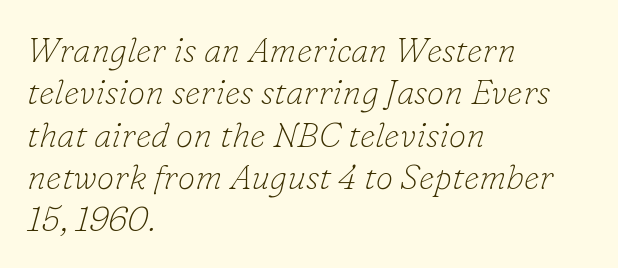
Check under the words: just untouched page. The letters carry serifs — small finishing strokes at the ends of their stems. The rag falls on the right side of this text block. Compared with typical body copy, the letter spacing here is the same. Ink coverage per letter is moderate at most. The lettering tilts uniformly, giving the passage an italic look.
